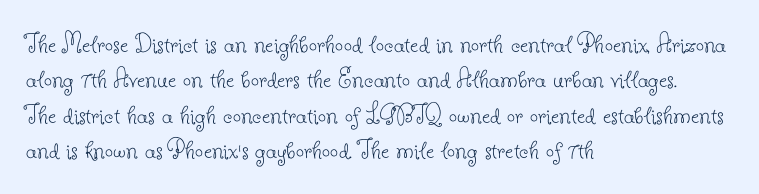
The image shows 29 px thin serif type, upright; set left-aligned, line spacing 1.22x, normal letter spacing, not underlined; low stroke contrast and a small x-height.
